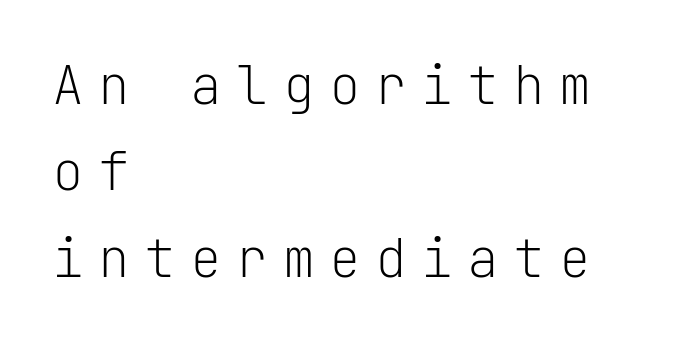
Which margin do the lines hug? The left one — the right edge is uneven. A typesetter would call this leading conventional body-copy spacing. Every character here occupies the same horizontal width, giving the sample a typewriter-like rhythm. Weight: in the light-to-regular range. The characters display no serif detailing; their extremities are plain. Tall strokes in this sample are plumb rather than angled.
